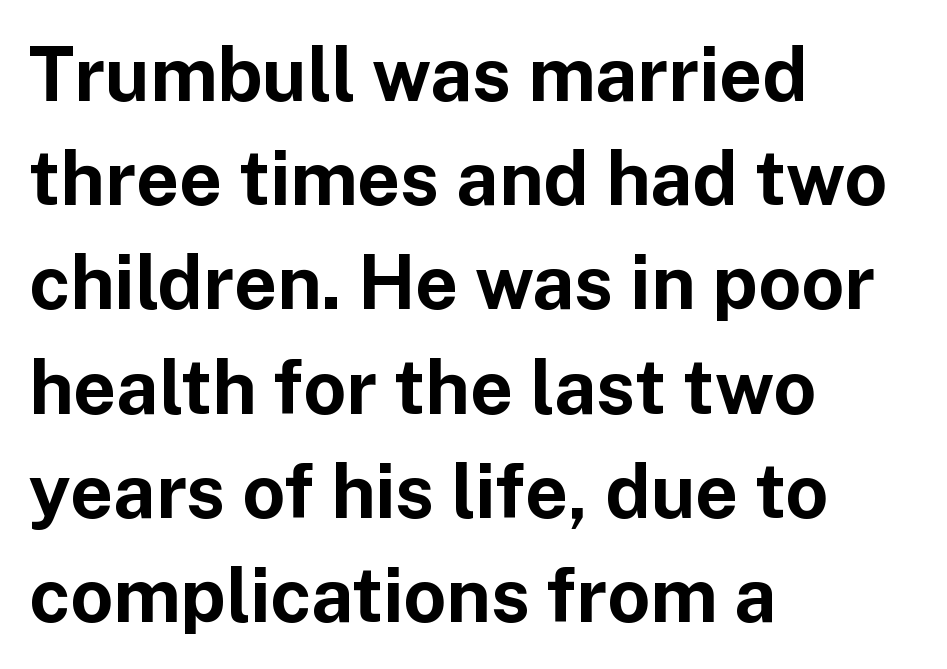
The image shows 75 px bold sans-serif type, upright; set left-aligned, normal line spacing (1.39x), normal letter spacing, not underlined; low stroke contrast and a medium x-height.
